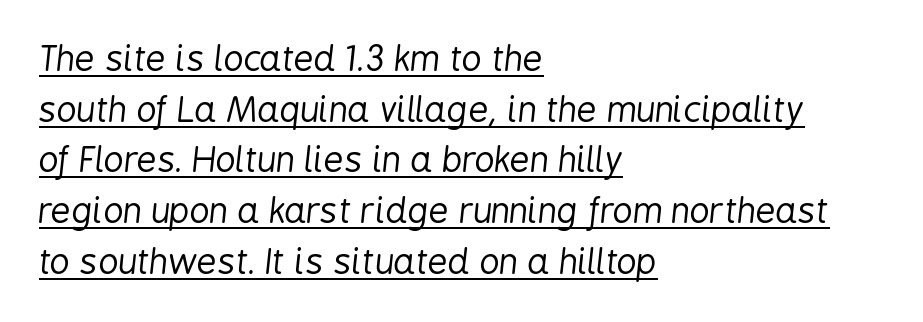
You could not count columns in this text — the font is proportionally spaced. The block of text has a typical density, with ordinary space between rows. Reading down the block, your eye returns to a fixed left position each line. A baseline rule has been typeset under these characters.
